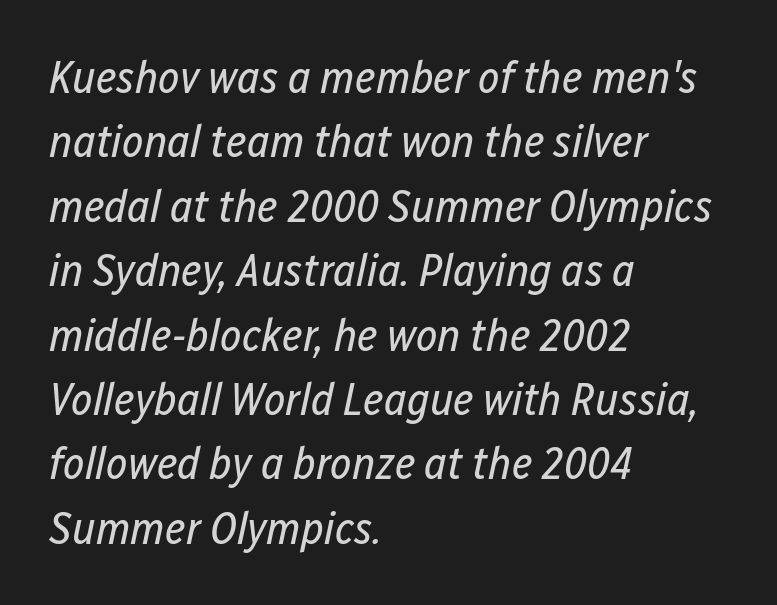
Q: Is the text bold? A: No.
Q: Is the text italic (slanted)? A: Yes, it leans right by about 12 degrees.
Q: Is the text underlined? A: No.
Q: How is the paragraph aligned? A: Left-aligned.
Q: Is the spacing between letters normal or unusually wide? A: Normal.
Q: Is the spacing between lines tight, normal or loose? A: Normal.
Q: Width (condensed, normal, or wide)? A: Condensed.
Q: Stroke contrast? A: Low.
Q: x-height? A: Medium.
Q: Monospaced? A: No.
